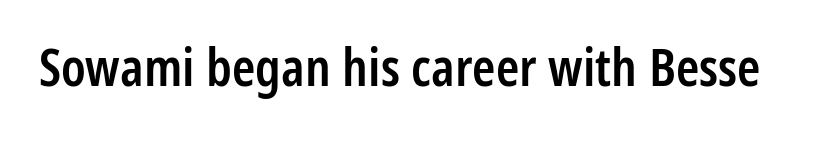
Words appear dense and cohesive because spacing is normal. Does the weight exceed regular? Yes, but only to semibold. The passage shown is not underscored anywhere. Each letter's strokes conclude bluntly, with no projecting serifs. These lines are rendered in a variable-pitch font. You can tell it's not italic because the verticals are truly vertical.
